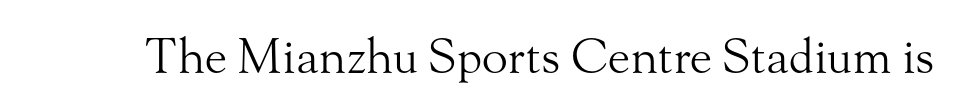
Heaviness? Minimal to ordinary, like unemphasized prose. Notice how the stems are strictly vertical — no italics here. Any mark beneath the type? The region is blank. Inter-character spacing is left at the font's built-in metrics. You can tell from the footed stems that serif type was used.
